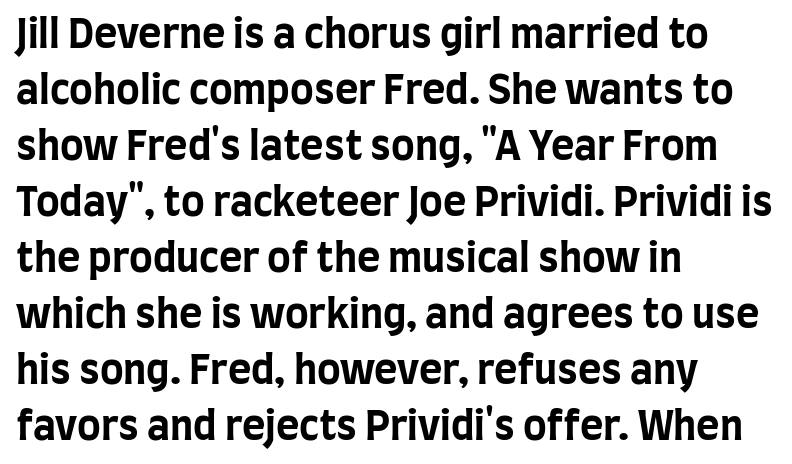
{"serif": "no", "italic": "no", "bold": "yes", "weight": "bold", "width": "condensed", "stroke_contrast": "low", "x_height": "large", "monospaced": "no", "underline": "no", "align": "left", "line_spacing": "normal", "line_spacing_ratio": 1.4, "letter_spacing": "normal", "letter_spacing_em": 0.0, "glyph_px": 40}
